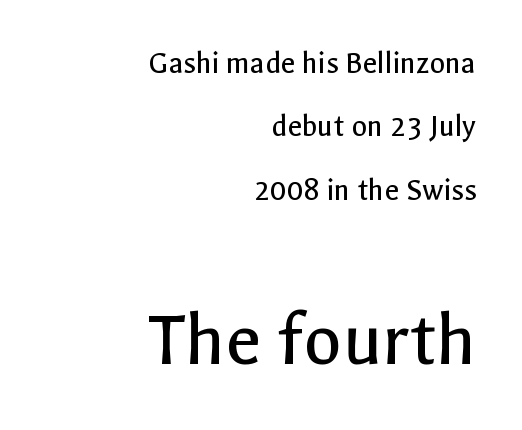
No extra tracking has been applied to these lines. Layout note: lines flush right. Horizontal bands of white between lines are thick stripes. The block sitting lower on the canvas is the one with enlarged characters.
